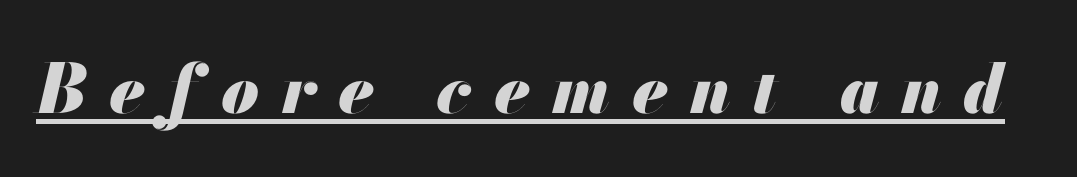
{"italic": "yes", "lean": "right", "slant_degrees": 13, "bold": "yes", "weight": "heavy", "width": "normal", "stroke_contrast": "medium", "x_height": "small", "monospaced": "no", "underline": "yes", "letter_spacing": "wide", "letter_spacing_em": 0.33, "glyph_px": 68}
